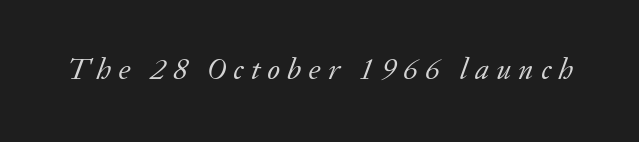
The image shows 31 px regular-weight serif type, italic (leaning right); set unusually wide letter spacing (+0.23 em), not underlined; low stroke contrast and a small x-height.
